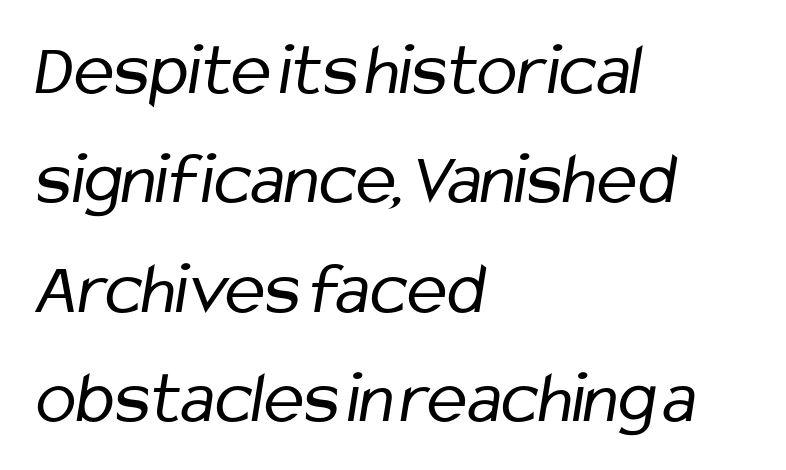
The image shows 75 px regular-weight, condensed sans-serif type; set left-aligned, normal line spacing (1.46x), normal letter spacing, not underlined; low stroke contrast and a medium x-height.
